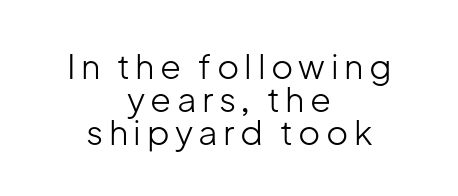
{"serif": "no", "italic": "no", "bold": "no", "weight": "light", "width": "normal", "stroke_contrast": "low", "x_height": "medium", "monospaced": "no", "underline": "no", "align": "center", "line_spacing": "tight", "line_spacing_ratio": 0.97, "glyph_px": 34}
